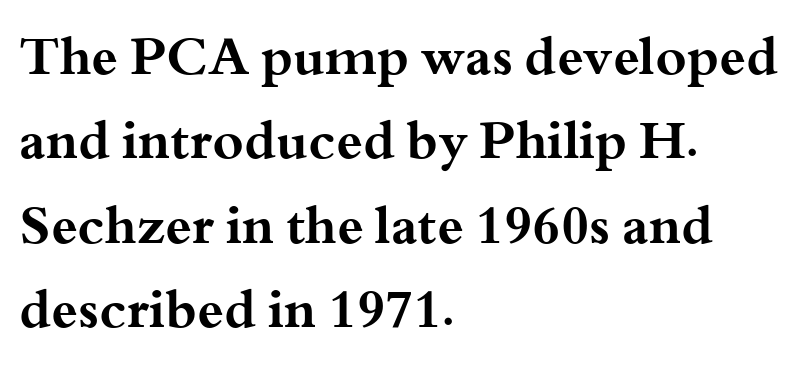
Q: Is the text bold? A: Yes.
Q: Is the text italic (slanted)? A: No, it is upright.
Q: Is the typeface a serif or a sans-serif typeface? A: Serif.
Q: Is the text underlined? A: No.
Q: How is the paragraph aligned? A: Left-aligned.
Q: Is the spacing between letters normal or unusually wide? A: Normal.
Q: Is the spacing between lines tight, normal or loose? A: Normal.
Q: Width (condensed, normal, or wide)? A: Wide.
Q: Stroke contrast? A: Medium.
Q: x-height? A: Small.
Q: Monospaced? A: No.
